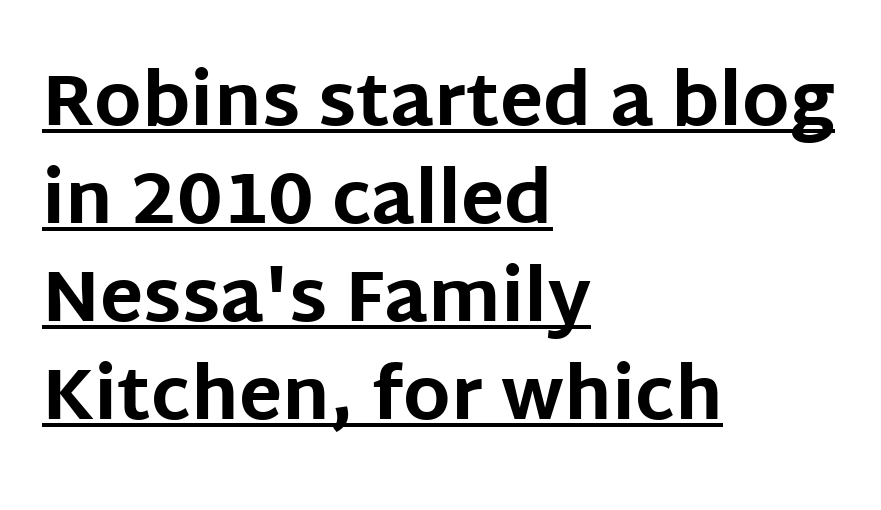
The image shows 72 px bold sans-serif type, upright; set left-aligned, normal line spacing (1.36x), normal letter spacing, underlined; low stroke contrast and a large x-height.
